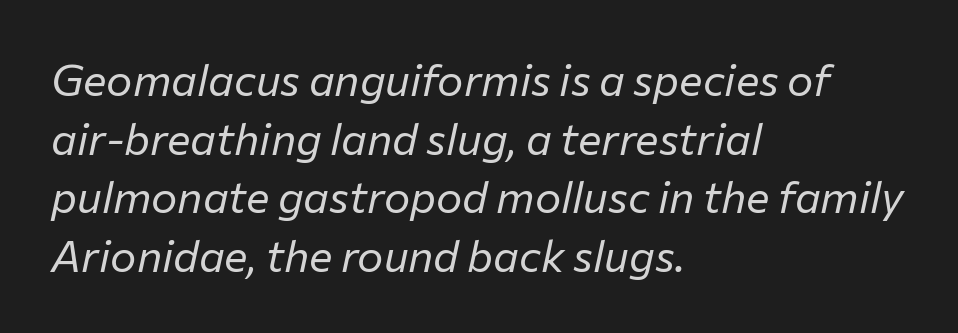
{"italic": "yes", "lean": "right", "slant_degrees": 12, "bold": "no", "weight": "regular", "width": "normal", "stroke_contrast": "low", "x_height": "medium", "monospaced": "no", "underline": "no", "align": "left", "line_spacing": "normal", "line_spacing_ratio": 1.33, "letter_spacing": "normal", "letter_spacing_em": 0.0, "glyph_px": 44}
